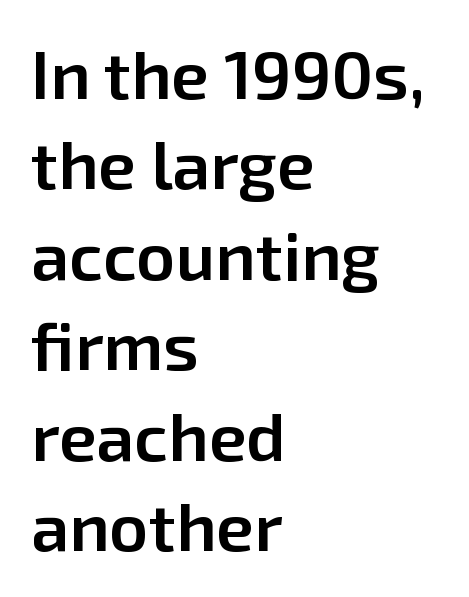
Every stem runs plumb, perpendicular to the baseline. Beneath every word, the page is bare. Inter-character spacing is left at the font's built-in metrics. Typographically, this falls in the sans-serif category.
